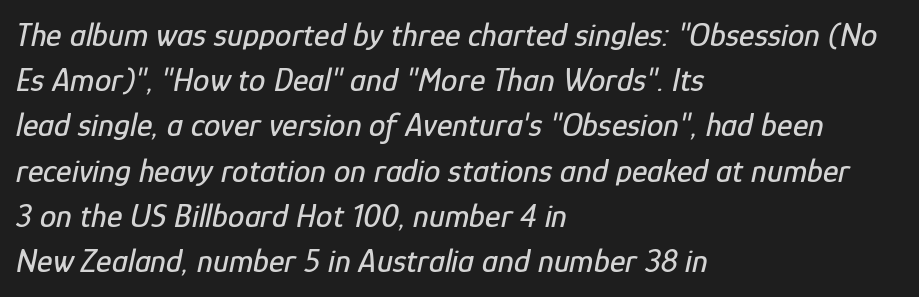
The gap between lines stays unmarked. The face used here is rendered with its standard letterfit. The space between consecutive lines is moderate. The letters advance in unequal steps, a hallmark of proportional type.
